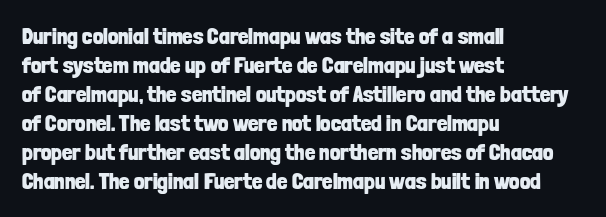
The image shows 23 px bold type, upright; set left-aligned, normal line spacing (1.26x), normal letter spacing, not underlined.
